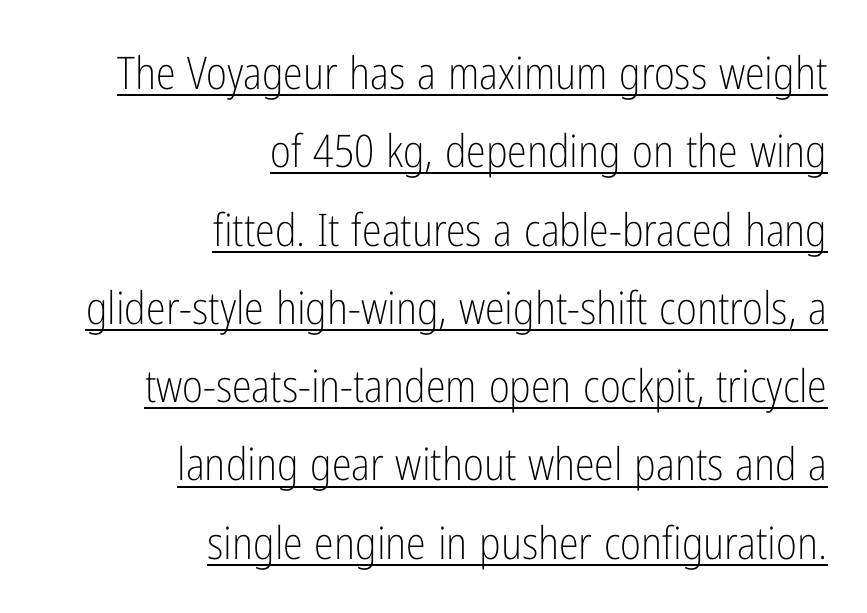
Q: Is the text bold? A: No.
Q: Is the text italic (slanted)? A: No, it is upright.
Q: Is the typeface a serif or a sans-serif typeface? A: Sans-serif.
Q: Is the text underlined? A: Yes.
Q: How is the paragraph aligned? A: Right-aligned.
Q: Is the spacing between letters normal or unusually wide? A: Normal.
Q: Width (condensed, normal, or wide)? A: Condensed.
Q: Stroke contrast? A: Low.
Q: x-height? A: Medium.
Q: Monospaced? A: No.
